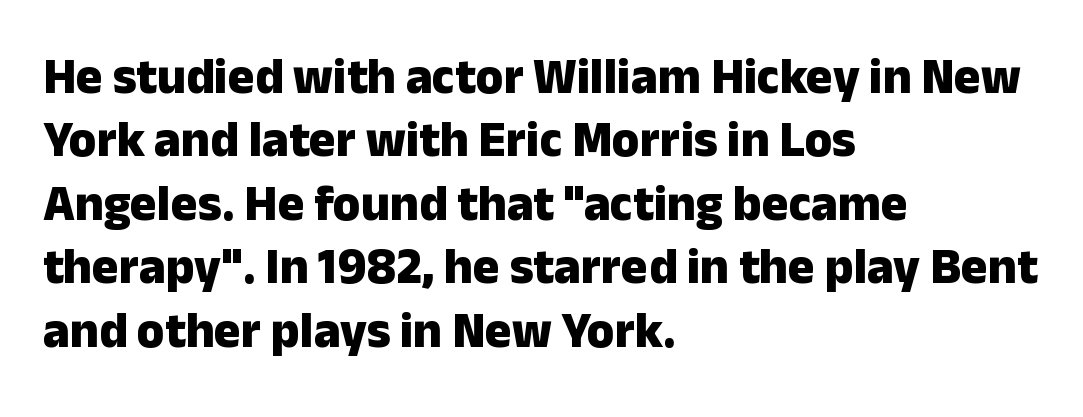
Q: Is the text bold? A: Yes.
Q: Is the text italic (slanted)? A: No, it is upright.
Q: Is the typeface a serif or a sans-serif typeface? A: Sans-serif.
Q: Is the text underlined? A: No.
Q: How is the paragraph aligned? A: Left-aligned.
Q: Is the spacing between letters normal or unusually wide? A: Normal.
Q: Is the spacing between lines tight, normal or loose? A: Normal.
Q: Width (condensed, normal, or wide)? A: Normal.
Q: Stroke contrast? A: Low.
Q: x-height? A: Medium.
Q: Monospaced? A: No.
